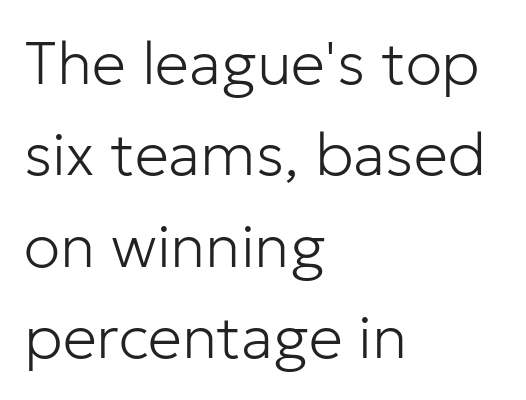
{"serif": "no", "italic": "no", "bold": "no", "weight": "light", "width": "normal", "stroke_contrast": "low", "x_height": "medium", "monospaced": "no", "underline": "no", "align": "left", "line_spacing": "normal", "line_spacing_ratio": 1.5, "letter_spacing": "normal", "letter_spacing_em": 0.0, "glyph_px": 61}
